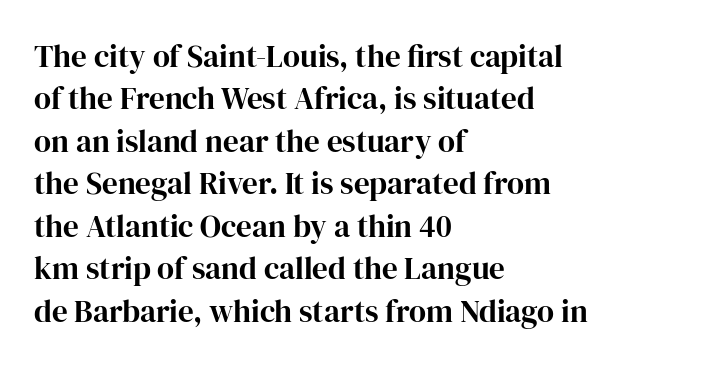
Summary of weight: heavy, a full bold. Honestly, the letter spacing is just normal — you wouldn't notice it. The rendering shows small feet on the letterforms — a serif design. Each row of text sits above clean, open space. Is this a fixed-width face? No — the glyphs have proportional, varying widths. Quick note: interline space is typical.
